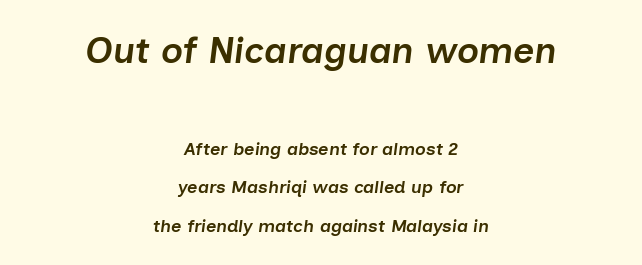
The image shows 37 px semibold type, italic (leaning right); set centered, loose line spacing (2.16x), normal letter spacing, not underlined; the first (top) block is 2.06x larger; low stroke contrast and a medium x-height.
